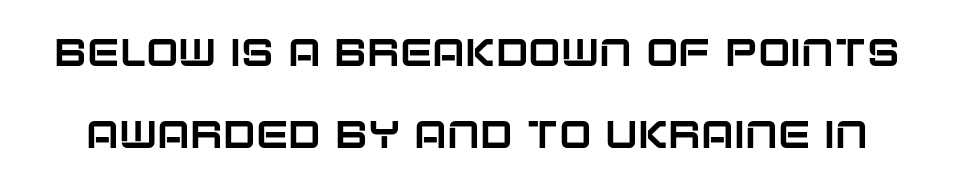
The image shows 39 px sans-serif type, upright; set loose line spacing (2.09x), normal letter spacing, not underlined; low stroke contrast and a large x-height.
